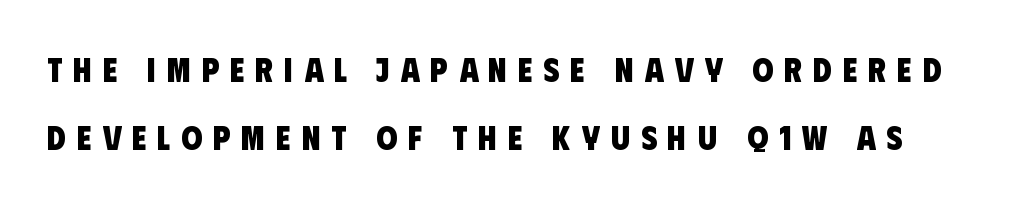
The image shows 34 px heavy, condensed sans-serif type; set loose line spacing (1.99x), unusually wide letter spacing (+0.32 em), not underlined; low stroke contrast and a large x-height.
